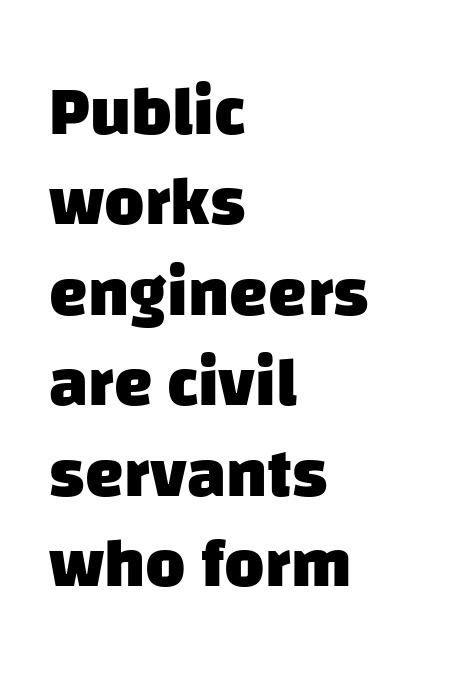
The image shows 69 px heavy sans-serif type; set left-aligned, normal line spacing (1.31x), normal letter spacing, not underlined; low stroke contrast and a large x-height.
